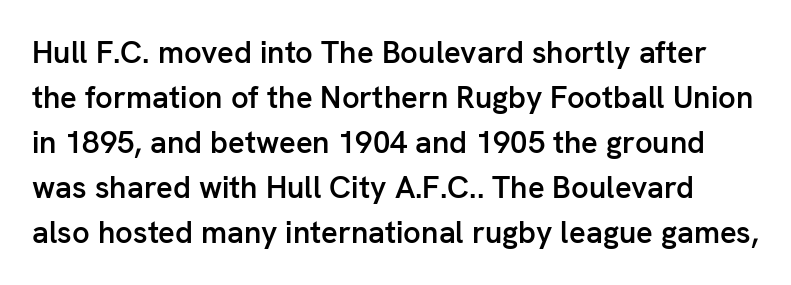
Q: Is the text bold? A: Semi-bold.
Q: Is the text italic (slanted)? A: No, it is upright.
Q: Is the typeface a serif or a sans-serif typeface? A: Sans-serif.
Q: Is the text underlined? A: No.
Q: Is the spacing between letters normal or unusually wide? A: Normal.
Q: Is the spacing between lines tight, normal or loose? A: Normal.
Q: Width (condensed, normal, or wide)? A: Normal.
Q: Stroke contrast? A: Low.
Q: x-height? A: Medium.
Q: Monospaced? A: No.
